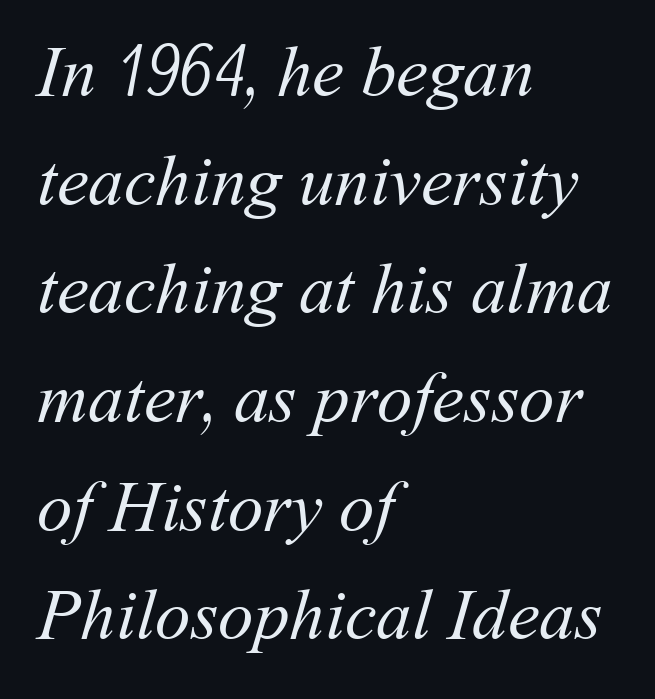
If you drew a ruler down the left edge, every line would touch it. This rendering features lettering with no underline. Each word holds together tightly as a unit, with standard inter-letter gaps. The vertical gap from one line to the next is medium.
